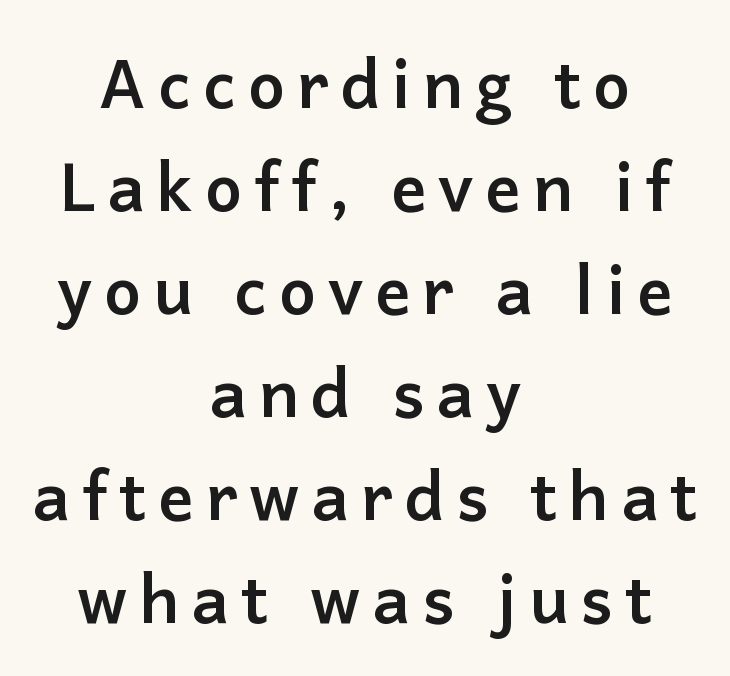
{"serif": "no", "italic": "no", "bold": "yes", "weight": "semibold", "width": "normal", "stroke_contrast": "low", "x_height": "medium", "monospaced": "no", "underline": "no", "align": "center", "line_spacing": "normal", "line_spacing_ratio": 1.56, "glyph_px": 66}
